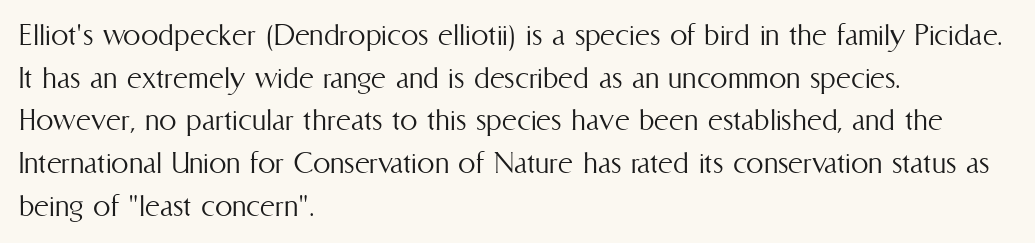
{"italic": "no", "bold": "no", "weight": "light", "width": "condensed", "stroke_contrast": "medium", "x_height": "medium", "monospaced": "no", "underline": "no", "align": "left", "line_spacing_ratio": 1.22, "letter_spacing": "normal", "letter_spacing_em": 0.0, "glyph_px": 35}
